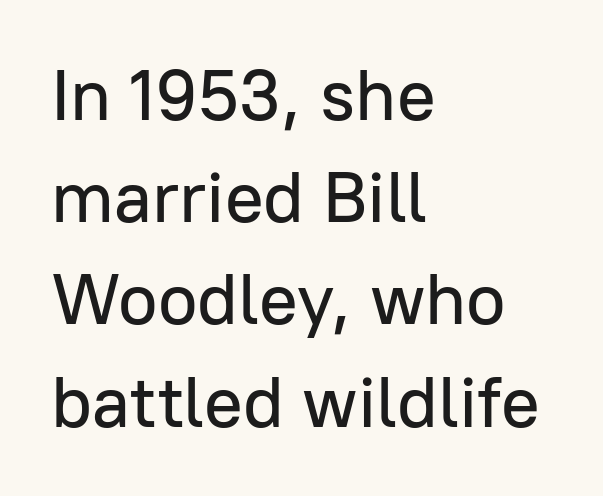
The image shows 72 px sans-serif type, upright; set left-aligned, normal line spacing (1.42x), normal letter spacing, not underlined; low stroke contrast and a medium x-height.
